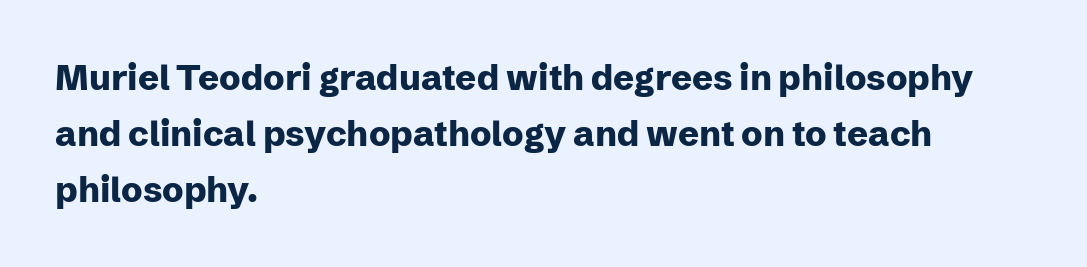
Baseline-to-baseline distance is the conventional proportion of letter height. No italicization has been applied; the sample stays upright. This rendering uses left alignment, leaving the right contour irregular. Proportional: the letters do not fall into vertical columns. The face used here is rendered with its standard letterfit. The typesetting leans heavy: a genuine bold.
